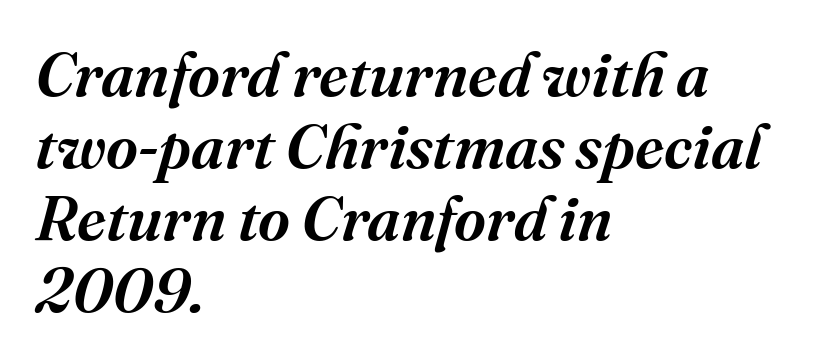
Q: Is the text italic (slanted)? A: Yes, it leans right by about 16 degrees.
Q: Is the typeface a serif or a sans-serif typeface? A: Serif.
Q: Is the text underlined? A: No.
Q: How is the paragraph aligned? A: Left-aligned.
Q: Is the spacing between letters normal or unusually wide? A: Normal.
Q: Width (condensed, normal, or wide)? A: Normal.
Q: Stroke contrast? A: Medium.
Q: x-height? A: Medium.
Q: Monospaced? A: No.
